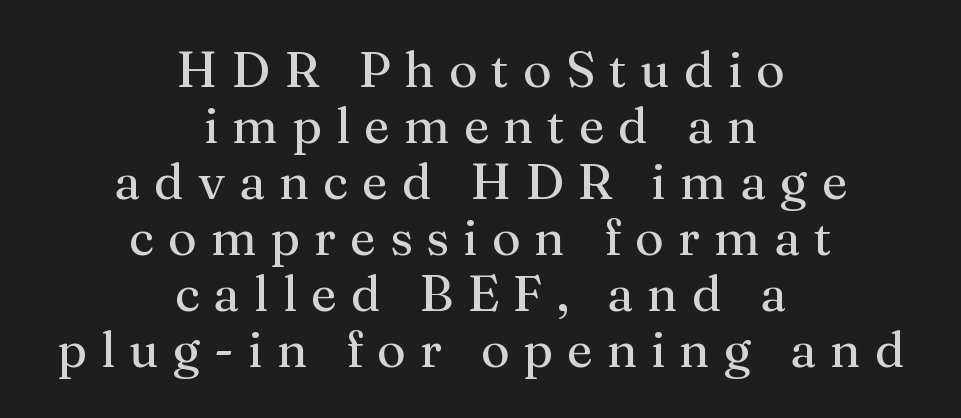
{"serif": "yes", "italic": "no", "bold": "no", "weight": "regular", "width": "normal", "stroke_contrast": "medium", "x_height": "medium", "monospaced": "no", "underline": "no", "align": "center", "line_spacing": "tight", "line_spacing_ratio": 1.12, "letter_spacing": "wide", "letter_spacing_em": 0.28, "glyph_px": 50}
